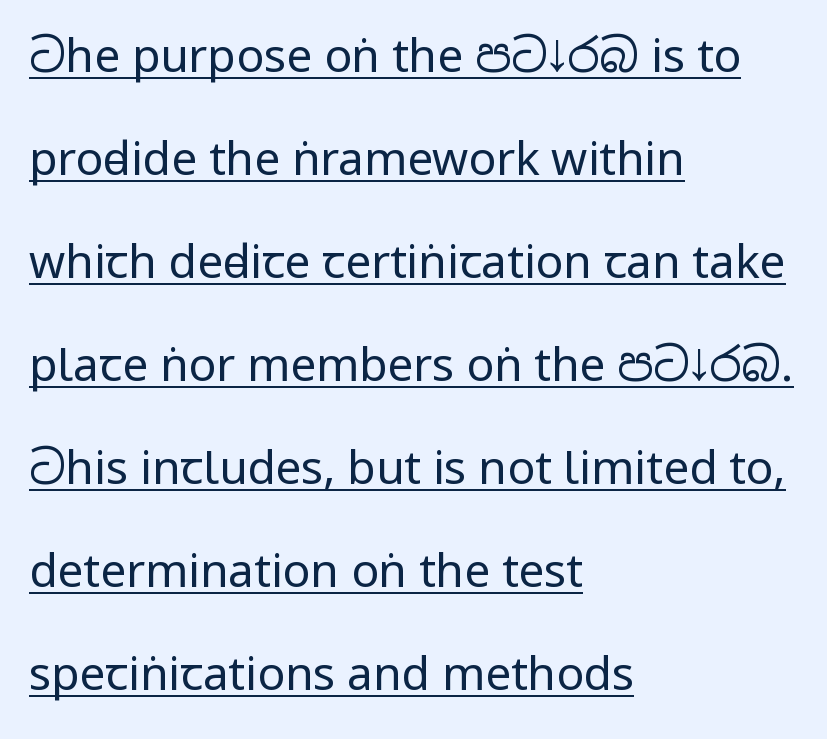
{"serif": "no", "italic": "no", "bold": "no", "weight": "regular", "width": "condensed", "stroke_contrast": "low", "underline": "yes", "align": "left", "line_spacing": "loose", "line_spacing_ratio": 2.24, "letter_spacing": "normal", "letter_spacing_em": 0.0, "glyph_px": 46}
